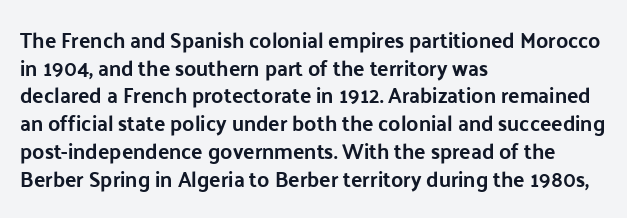
Q: Is the text italic (slanted)? A: No, it is upright.
Q: Is the text underlined? A: No.
Q: How is the paragraph aligned? A: Left-aligned.
Q: Is the spacing between letters normal or unusually wide? A: Normal.
Q: Is the spacing between lines tight, normal or loose? A: Normal.
